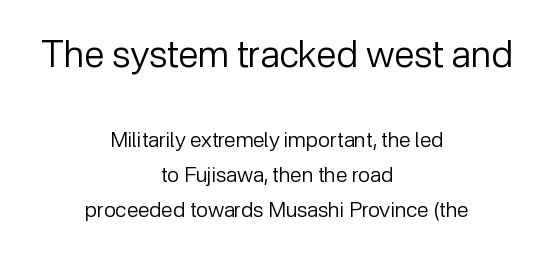
{"serif": "no", "italic": "no", "bold": "no", "weight": "regular", "width": "normal", "stroke_contrast": "low", "x_height": "medium", "monospaced": "no", "underline": "no", "align": "center", "line_spacing": "normal", "line_spacing_ratio": 1.68, "letter_spacing": "normal", "letter_spacing_em": 0.0, "larger_block": "first", "size_ratio": 1.76, "glyph_px": 37}
